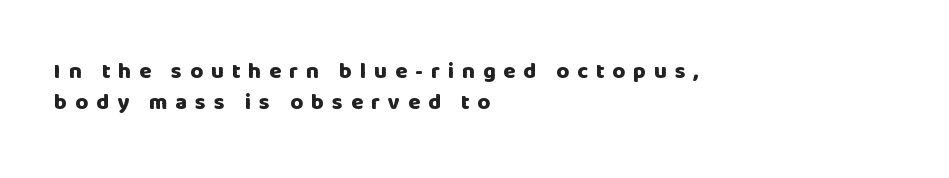
Q: Is the text bold? A: Yes.
Q: Is the text italic (slanted)? A: No, it is upright.
Q: Is the text underlined? A: No.
Q: How is the paragraph aligned? A: Left-aligned.
Q: Is the spacing between letters normal or unusually wide? A: Unusually wide.
Q: Is the spacing between lines tight, normal or loose? A: Normal.
